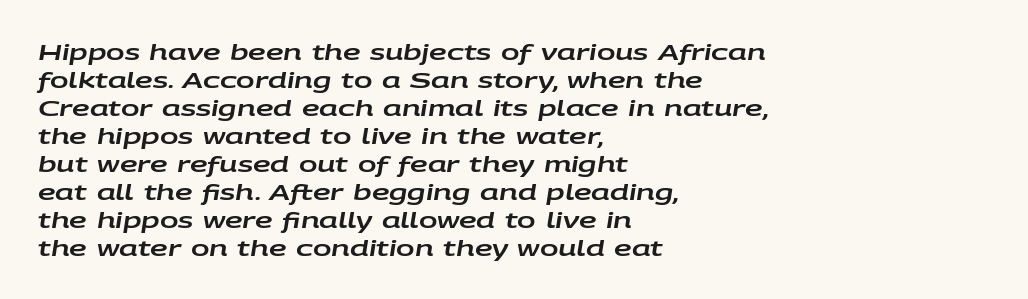
Bare-footed words on every line. The text block is weighted toward the left margin, trailing off unevenly rightward. One glance says typical: line gaps are just what's usual. Style check: oblique. Caption: standard tracking, unaltered.
